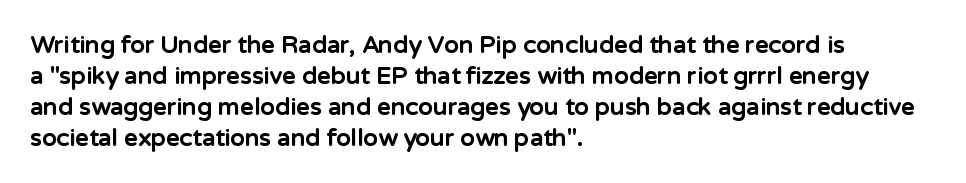
{"italic": "no", "bold": "yes", "underline": "no", "align": "left", "line_spacing": "normal", "line_spacing_ratio": 1.29, "letter_spacing": "normal", "letter_spacing_em": 0.0, "glyph_px": 24}
